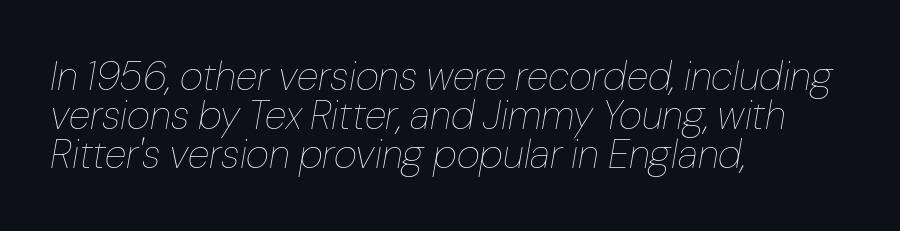
Q: Is the text bold? A: No.
Q: Is the text italic (slanted)? A: Yes, it leans right by about 10 degrees.
Q: Is the text underlined? A: No.
Q: How is the paragraph aligned? A: Left-aligned.
Q: Is the spacing between letters normal or unusually wide? A: Normal.
Q: Is the spacing between lines tight, normal or loose? A: Tight.
Q: Width (condensed, normal, or wide)? A: Normal.
Q: Stroke contrast? A: Low.
Q: x-height? A: Medium.
Q: Monospaced? A: No.
